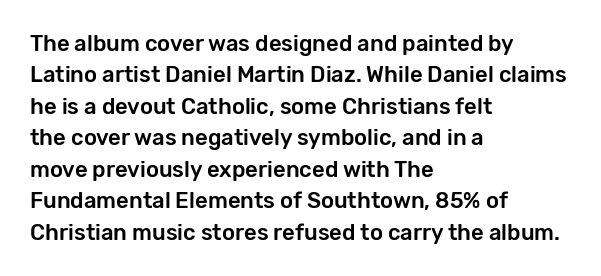
Quick note: underline off. Interline gaps are of average width in this sample. Notice how the stems are strictly vertical — no italics here. How are the letters spaced? Ordinarily, with no added tracking. The lines are quadded left.
